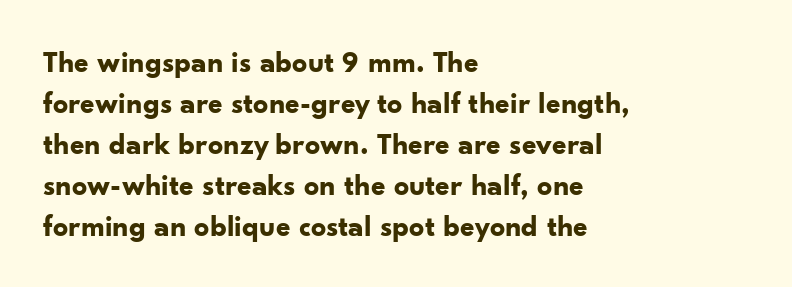
The rendering shows plain stroke endings on the letterforms — a sans-serif design. Casual observation: everything's shoved over to the left. I'd describe the lettering as bold — thick and assertive. Upright lettering throughout. Descenders hang freely into open space. Letter spacing: default.
